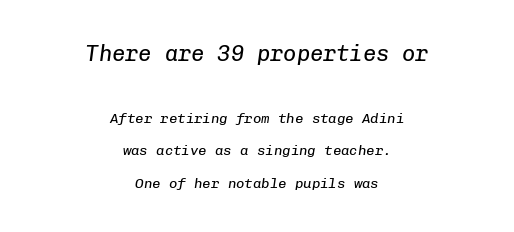
{"italic": "yes", "lean": "right", "slant_degrees": 8, "bold": "no", "underline": "no", "align": "center", "line_spacing": "loose", "line_spacing_ratio": 2.32, "letter_spacing": "normal", "letter_spacing_em": 0.0, "larger_block": "first", "size_ratio": 1.57, "glyph_px": 22}
